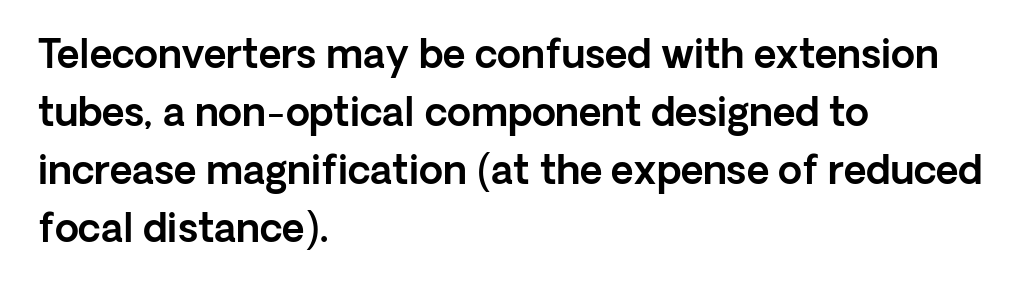
{"serif": "no", "italic": "no", "width": "normal", "x_height": "medium", "monospaced": "no", "underline": "no", "align": "left", "line_spacing": "normal", "line_spacing_ratio": 1.49, "letter_spacing": "normal", "letter_spacing_em": 0.0, "glyph_px": 39}
